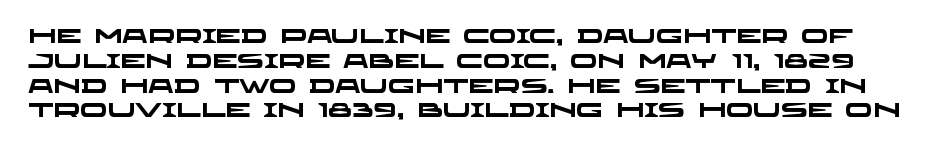
{"bold": "yes", "underline": "no", "line_spacing_ratio": 1.24, "letter_spacing": "normal", "letter_spacing_em": 0.0, "glyph_px": 20}
